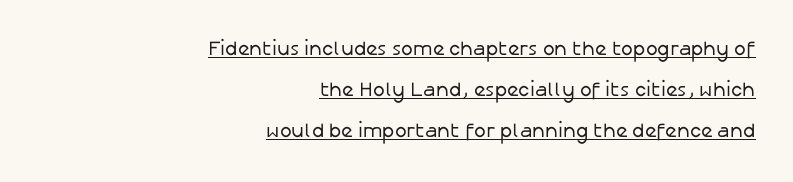
Q: Is the text bold? A: No.
Q: Is the text italic (slanted)? A: No, it is upright.
Q: Is the text underlined? A: Yes.
Q: How is the paragraph aligned? A: Right-aligned.
Q: Is the spacing between letters normal or unusually wide? A: Normal.
Q: Is the spacing between lines tight, normal or loose? A: Loose.
